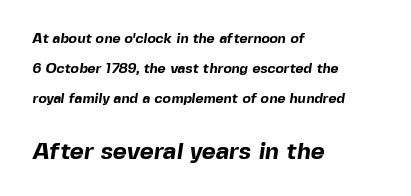
The image shows 24 px bold type; set left-aligned, loose line spacing (2.13x), normal letter spacing, not underlined; the second (bottom) block is 1.71x larger.
